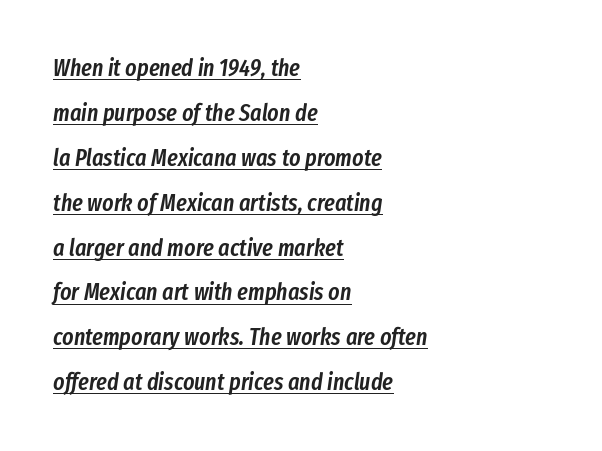
Alignment: flush left. The passage shown is semibold, sitting just below true bold. Check the space under the baseline: a stroke is drawn there. In terms of posture, this sample is oblique. In terms of letterspacing, this is plain default setting.
